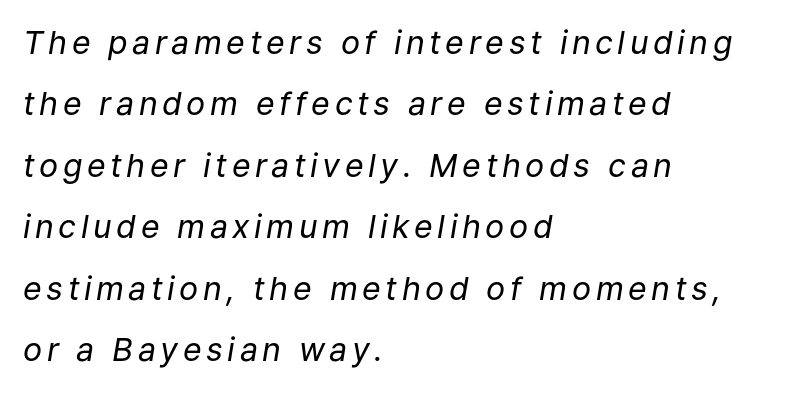
Q: Is the text bold? A: No.
Q: Is the text italic (slanted)? A: Yes, it leans right by about 9 degrees.
Q: Is the text underlined? A: No.
Q: How is the paragraph aligned? A: Left-aligned.
Q: Is the spacing between lines tight, normal or loose? A: Loose.
Q: Width (condensed, normal, or wide)? A: Normal.
Q: Stroke contrast? A: Low.
Q: x-height? A: Medium.
Q: Monospaced? A: No.
